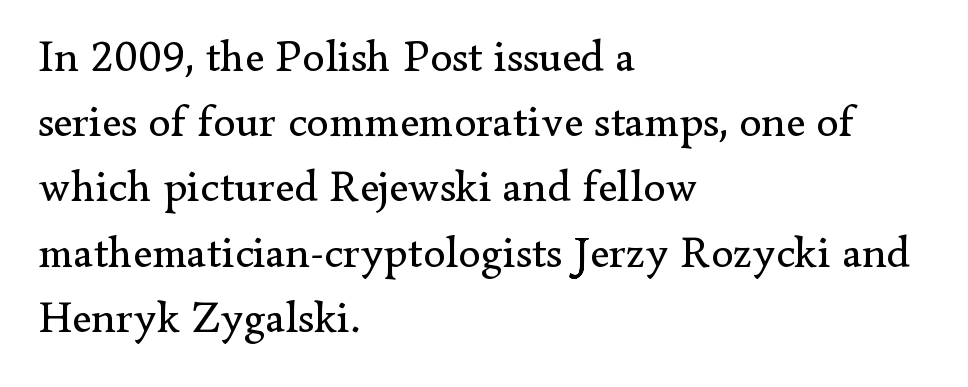
{"serif": "yes", "italic": "no", "bold": "no", "weight": "regular", "width": "normal", "stroke_contrast": "low", "x_height": "small", "monospaced": "no", "underline": "no", "align": "left", "line_spacing": "normal", "line_spacing_ratio": 1.45, "letter_spacing": "normal", "letter_spacing_em": 0.0, "glyph_px": 45}
